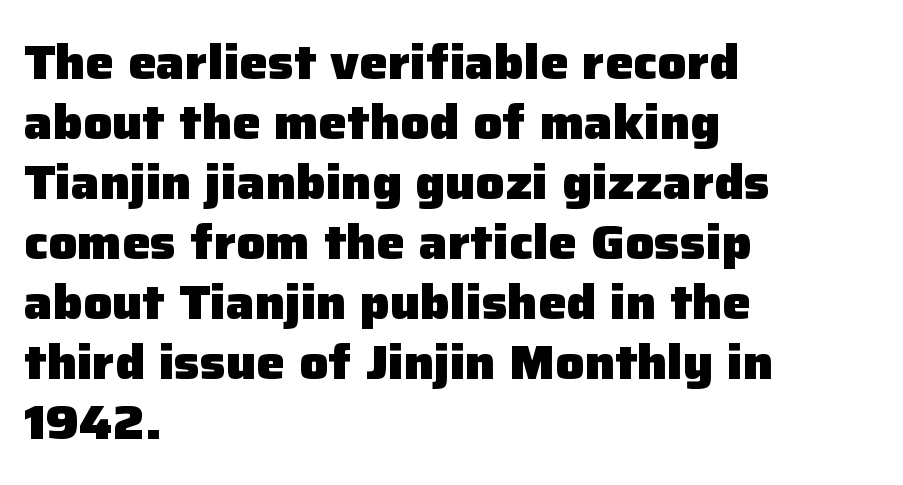
Q: Is the text bold? A: Yes.
Q: Is the text italic (slanted)? A: No, it is upright.
Q: Is the typeface a serif or a sans-serif typeface? A: Sans-serif.
Q: Is the text underlined? A: No.
Q: How is the paragraph aligned? A: Left-aligned.
Q: Is the spacing between letters normal or unusually wide? A: Normal.
Q: Is the spacing between lines tight, normal or loose? A: Normal.
Q: Width (condensed, normal, or wide)? A: Normal.
Q: Stroke contrast? A: Low.
Q: x-height? A: Medium.
Q: Monospaced? A: No.
